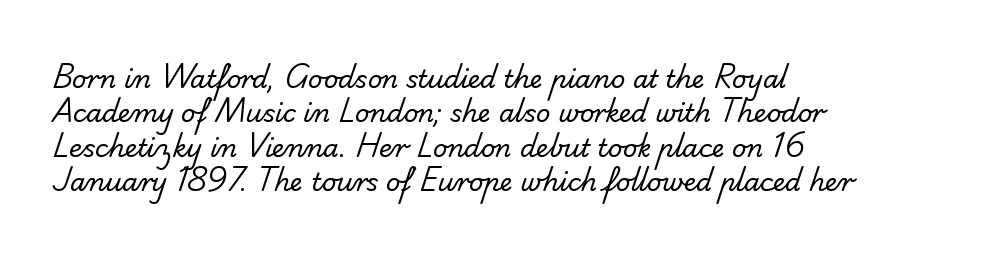
The image shows 25 px text type; set left-aligned, normal line spacing (1.38x), normal letter spacing, not underlined.
